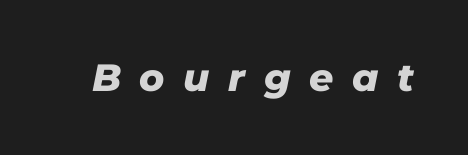
The image shows 38 px heavy type, italic (leaning right); set unusually wide letter spacing (+0.49 em), not underlined; low stroke contrast and a medium x-height.
